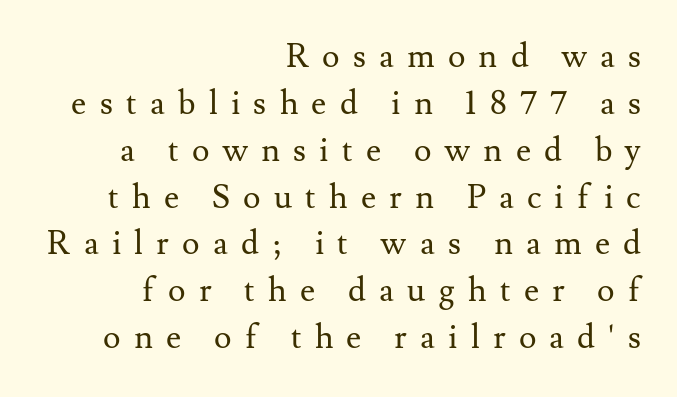
{"serif": "yes", "italic": "no", "bold": "no", "weight": "regular", "width": "normal", "stroke_contrast": "medium", "x_height": "small", "monospaced": "no", "underline": "no", "align": "right", "line_spacing": "normal", "line_spacing_ratio": 1.42, "letter_spacing": "wide", "letter_spacing_em": 0.4, "glyph_px": 33}
